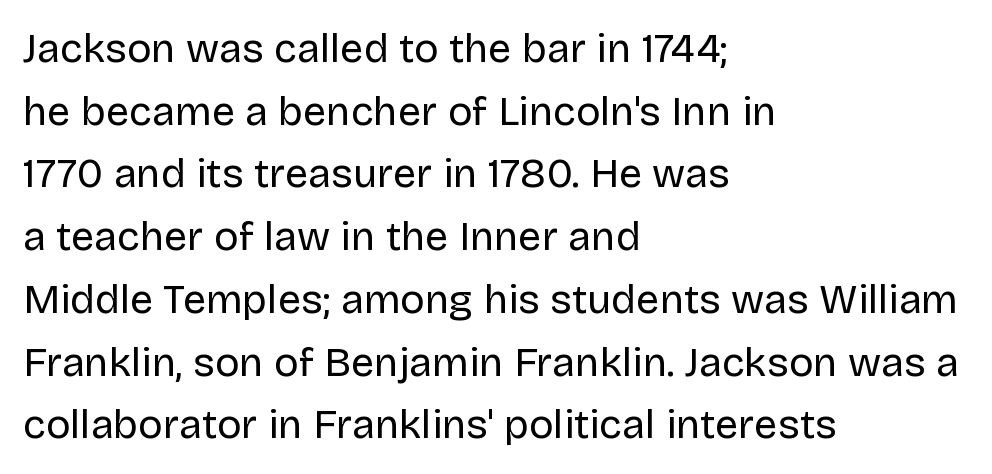
Q: Is the text bold? A: No.
Q: Is the text italic (slanted)? A: No, it is upright.
Q: Is the typeface a serif or a sans-serif typeface? A: Sans-serif.
Q: Is the text underlined? A: No.
Q: How is the paragraph aligned? A: Left-aligned.
Q: Is the spacing between letters normal or unusually wide? A: Normal.
Q: Is the spacing between lines tight, normal or loose? A: Normal.
Q: Width (condensed, normal, or wide)? A: Normal.
Q: Stroke contrast? A: Low.
Q: x-height? A: Large.
Q: Monospaced? A: No.
